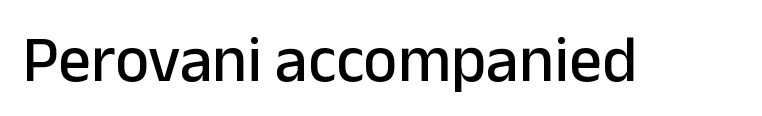
The image shows 65 px sans-serif type, upright; set normal letter spacing, not underlined; low stroke contrast and a medium x-height.
